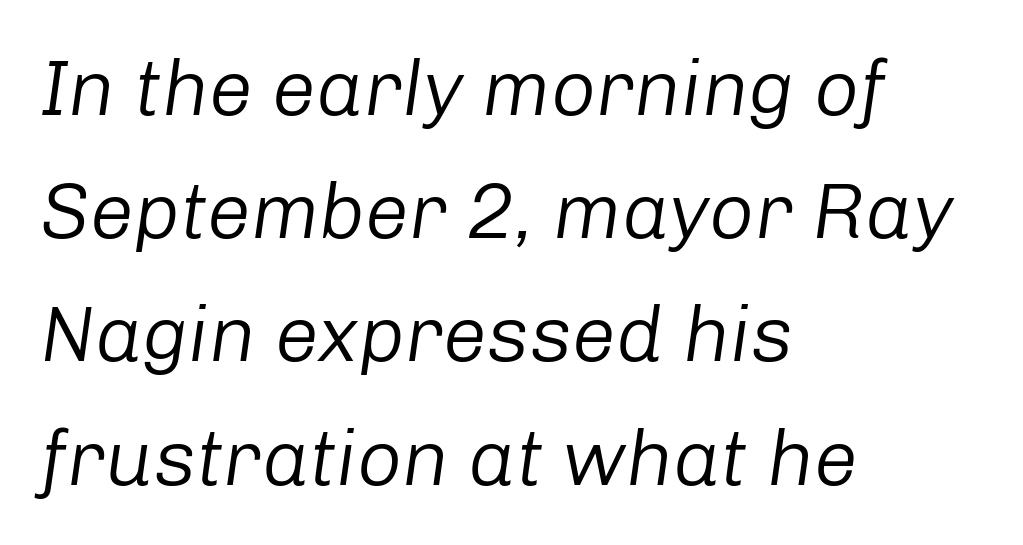
{"italic": "yes", "lean": "right", "slant_degrees": 8, "bold": "no", "weight": "regular", "width": "normal", "stroke_contrast": "low", "x_height": "medium", "monospaced": "no", "underline": "no", "align": "left", "line_spacing": "normal", "line_spacing_ratio": 1.56, "letter_spacing": "normal", "letter_spacing_em": 0.0, "glyph_px": 79}
